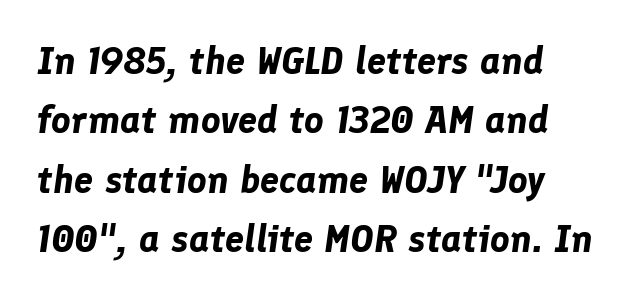
The image shows 38 px bold type, italic (leaning right); set left-aligned, normal line spacing (1.56x), normal letter spacing, not underlined; low stroke contrast and a medium x-height.
